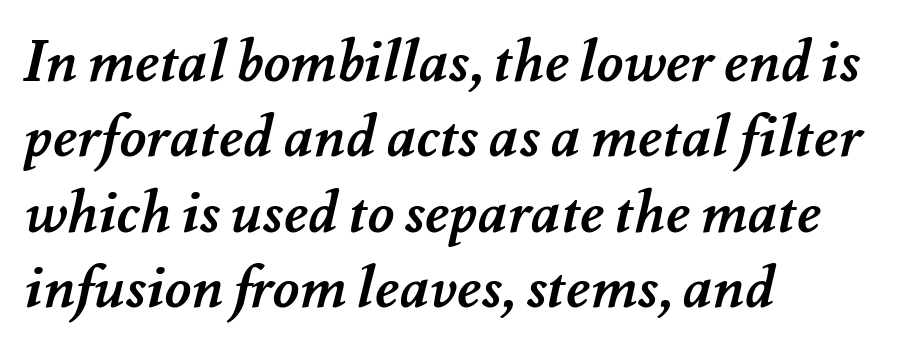
Q: Is the text bold? A: Yes.
Q: Is the text underlined? A: No.
Q: How is the paragraph aligned? A: Left-aligned.
Q: Is the spacing between letters normal or unusually wide? A: Normal.
Q: Is the spacing between lines tight, normal or loose? A: Normal.
Q: Width (condensed, normal, or wide)? A: Normal.
Q: Stroke contrast? A: Medium.
Q: x-height? A: Small.
Q: Monospaced? A: No.
